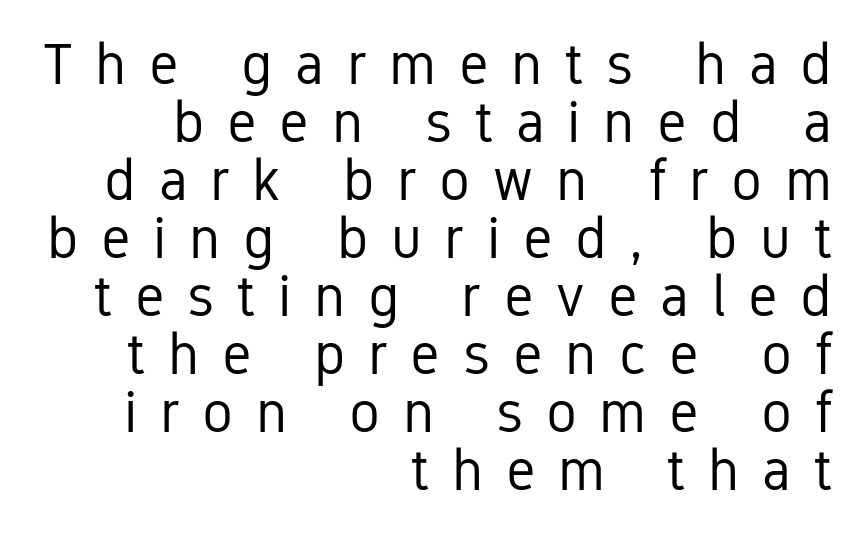
{"serif": "no", "italic": "no", "bold": "no", "weight": "regular", "width": "condensed", "stroke_contrast": "low", "x_height": "medium", "monospaced": "no", "underline": "no", "align": "right", "line_spacing": "tight", "line_spacing_ratio": 1.0, "letter_spacing": "wide", "letter_spacing_em": 0.39, "glyph_px": 58}
